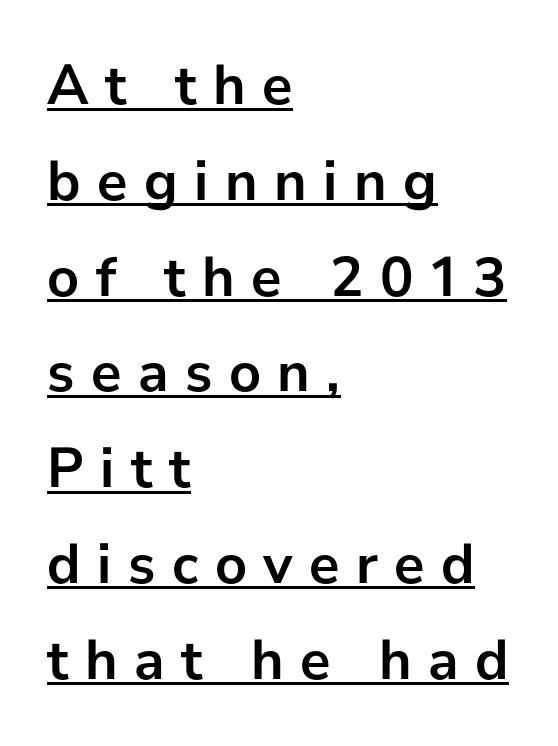
{"serif": "no", "italic": "no", "bold": "yes", "weight": "semibold", "width": "normal", "stroke_contrast": "low", "x_height": "medium", "monospaced": "no", "underline": "yes", "align": "left", "line_spacing": "normal", "line_spacing_ratio": 1.68, "letter_spacing": "wide", "letter_spacing_em": 0.29, "glyph_px": 57}
